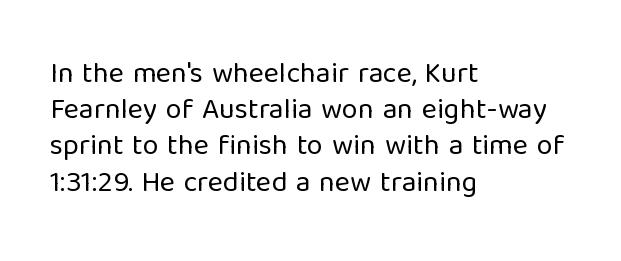
{"serif": "no", "italic": "no", "bold": "no", "weight": "regular", "width": "normal", "stroke_contrast": "low", "x_height": "medium", "monospaced": "no", "underline": "no", "align": "left", "line_spacing": "normal", "line_spacing_ratio": 1.25, "letter_spacing": "normal", "letter_spacing_em": 0.0, "glyph_px": 29}
